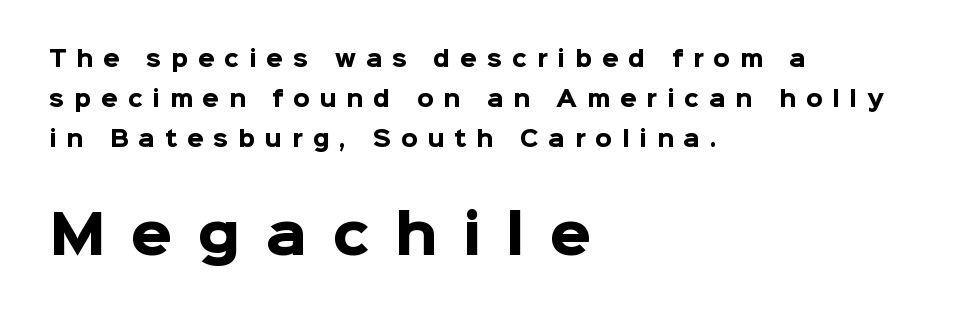
The image shows 53 px heavy sans-serif type, upright; set left-aligned, loose line spacing (1.91x), unusually wide letter spacing (+0.48 em), not underlined; the second (bottom) block is 2.52x larger; low stroke contrast and a medium x-height.
